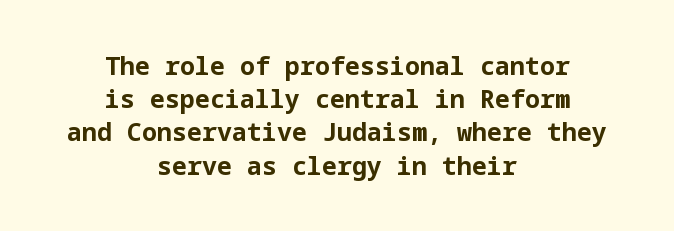
This rendering leaves character spacing at its baseline value. Horizontal alignment here is central, giving a formal, balanced look. On the weight axis this lands at bold, roughly 700. The space between consecutive lines is moderate. The specimen reads as upright at a glance.
